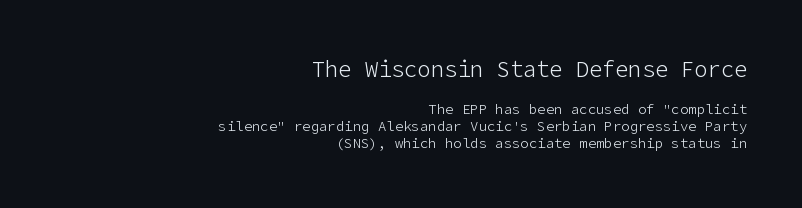
The ragged edge is on the left, which tells us the setting is flush right. Heaviness? Minimal to ordinary, like unemphasized prose. Larger block? The one above; the one below is distinctly smaller. The face used here is rendered with its standard letterfit. Check the space under the baseline: it is left empty.
